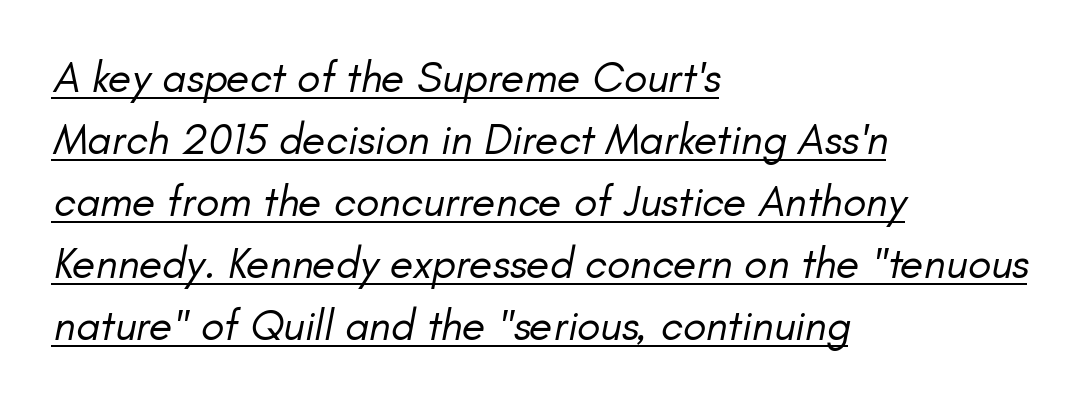
The image shows 43 px regular-weight type, italic (leaning right); set left-aligned, normal line spacing (1.44x), normal letter spacing, underlined; low stroke contrast and a small x-height.
